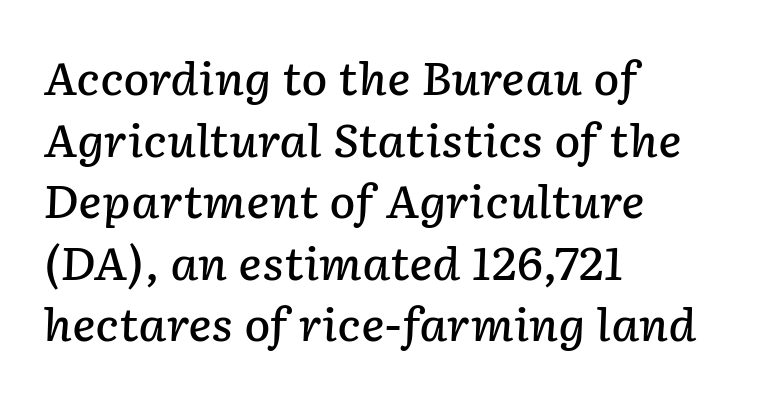
The image shows 44 px semibold type, italic (leaning right); set left-aligned, normal line spacing (1.4x), normal letter spacing, not underlined; low stroke contrast and a medium x-height.
